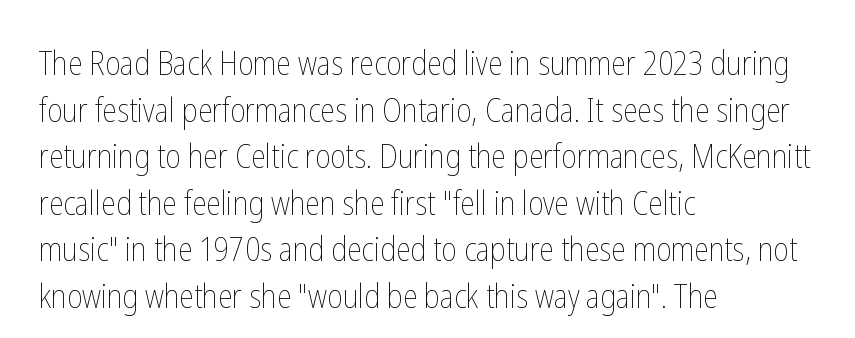
No chunkiness to these letters — they're not bold. Rule under the text: the space is simply empty. The horizontal fit of the characters is conventional and even. The paragraph has a hard left edge and a soft right edge. Proportional: the letters do not fall into vertical columns.
